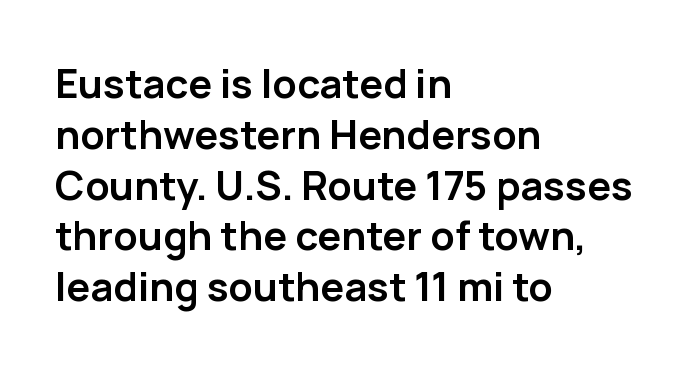
{"serif": "no", "italic": "no", "bold": "yes", "weight": "semibold", "width": "normal", "stroke_contrast": "low", "x_height": "medium", "monospaced": "no", "underline": "no", "align": "left", "line_spacing": "normal", "line_spacing_ratio": 1.27, "letter_spacing": "normal", "letter_spacing_em": 0.0, "glyph_px": 40}
